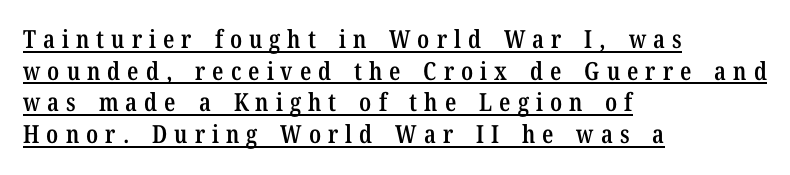
The image shows 25 px text type, upright; set left-aligned, normal line spacing (1.27x), unusually wide letter spacing (+0.28 em), underlined.
